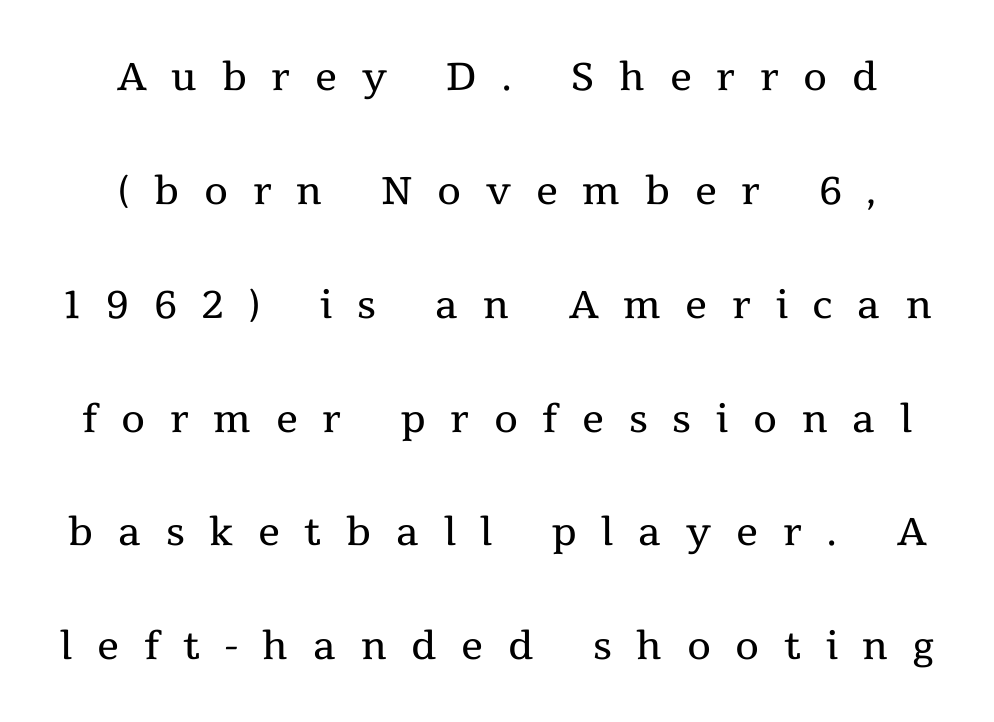
{"serif": "yes", "italic": "no", "bold": "no", "weight": "regular", "width": "normal", "x_height": "medium", "monospaced": "no", "underline": "no", "align": "center", "line_spacing": "loose", "line_spacing_ratio": 2.07, "letter_spacing": "wide", "letter_spacing_em": 0.45, "glyph_px": 55}
